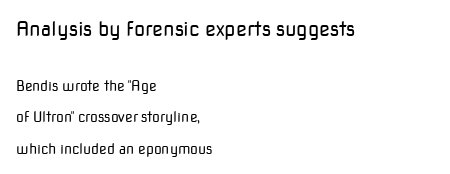
The image shows 20 px text type, upright; set left-aligned, loose line spacing (2.24x), normal letter spacing, not underlined; the first (top) block is 1.43x larger.
